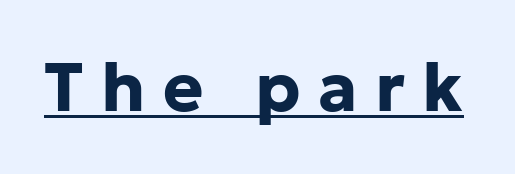
{"serif": "no", "italic": "no", "bold": "yes", "weight": "bold", "width": "normal", "stroke_contrast": "low", "x_height": "medium", "monospaced": "no", "underline": "yes", "letter_spacing": "wide", "letter_spacing_em": 0.26, "glyph_px": 68}
